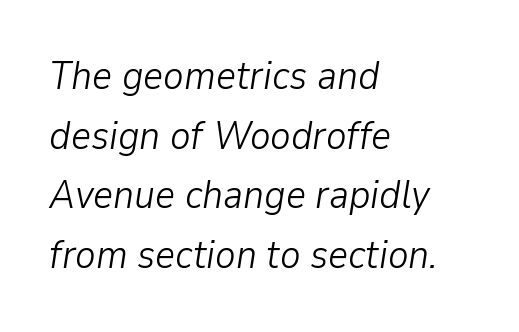
The image shows 39 px light type, italic (leaning right); set left-aligned, normal line spacing (1.53x), normal letter spacing, not underlined; low stroke contrast and a medium x-height.
